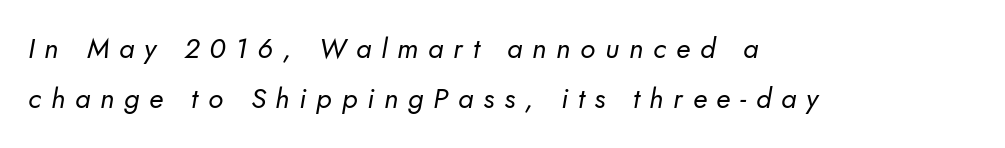
{"serif": "no", "bold": "no", "weight": "regular", "width": "normal", "stroke_contrast": "low", "x_height": "small", "monospaced": "no", "underline": "no", "align": "left", "line_spacing_ratio": 1.79, "letter_spacing": "wide", "letter_spacing_em": 0.35, "glyph_px": 28}
